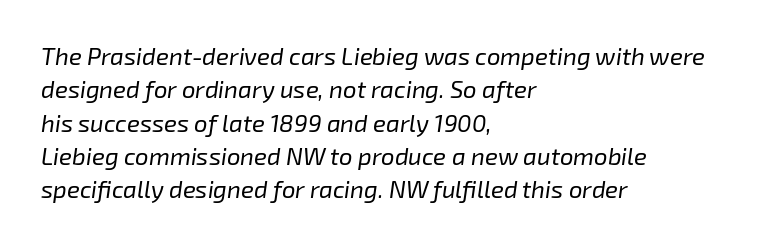
The passage is arranged the way most books set body copy — flush left. The strip under each line holds only bare page. The line-height multiplier appears to be the usual default. Rendered with sloped, italic letterforms. How are the letters spaced? Ordinarily, with no added tracking.
